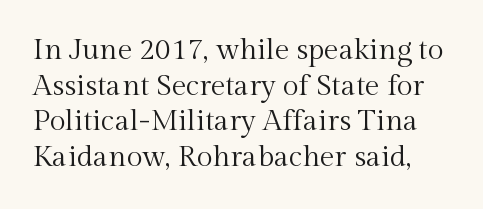
The image shows 29 px regular-weight serif type, upright; set line spacing 1.23x, normal letter spacing, not underlined; a medium x-height.
